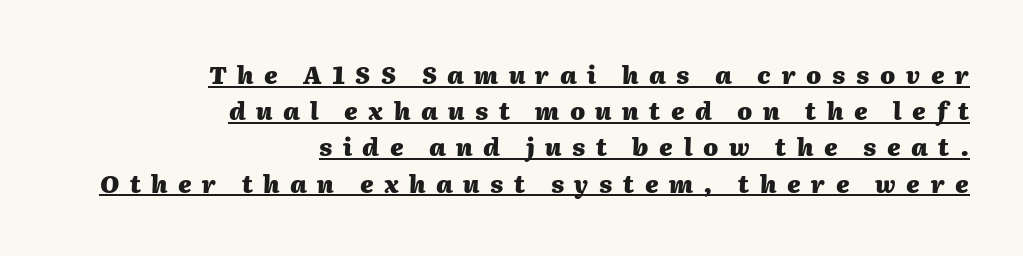
Q: Is the text bold? A: Yes.
Q: Is the text italic (slanted)? A: Yes, it leans right by about 2 degrees.
Q: Is the text underlined? A: Yes.
Q: How is the paragraph aligned? A: Right-aligned.
Q: Is the spacing between letters normal or unusually wide? A: Unusually wide.
Q: Is the spacing between lines tight, normal or loose? A: Normal.
